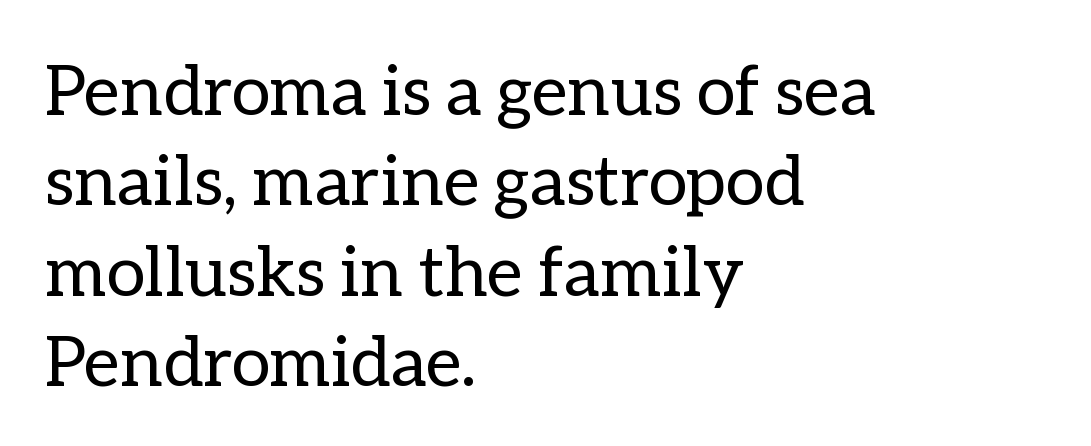
Q: Is the text bold? A: No.
Q: Is the text italic (slanted)? A: No, it is upright.
Q: Is the text underlined? A: No.
Q: How is the paragraph aligned? A: Left-aligned.
Q: Is the spacing between letters normal or unusually wide? A: Normal.
Q: Is the spacing between lines tight, normal or loose? A: Normal.
Q: Width (condensed, normal, or wide)? A: Normal.
Q: Stroke contrast? A: Low.
Q: x-height? A: Medium.
Q: Monospaced? A: No.
